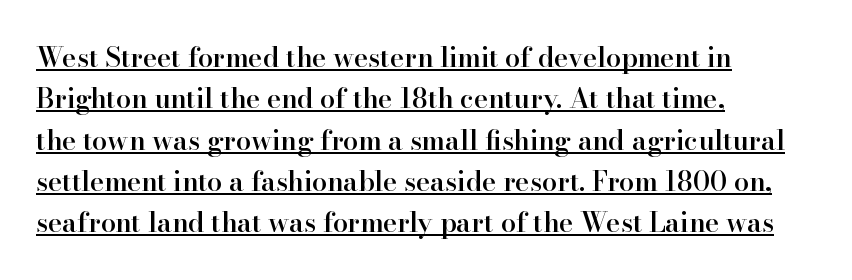
Q: Is the text bold? A: Semi-bold.
Q: Is the text italic (slanted)? A: No, it is upright.
Q: Is the text underlined? A: Yes.
Q: How is the paragraph aligned? A: Left-aligned.
Q: Is the spacing between letters normal or unusually wide? A: Normal.
Q: Is the spacing between lines tight, normal or loose? A: Normal.
